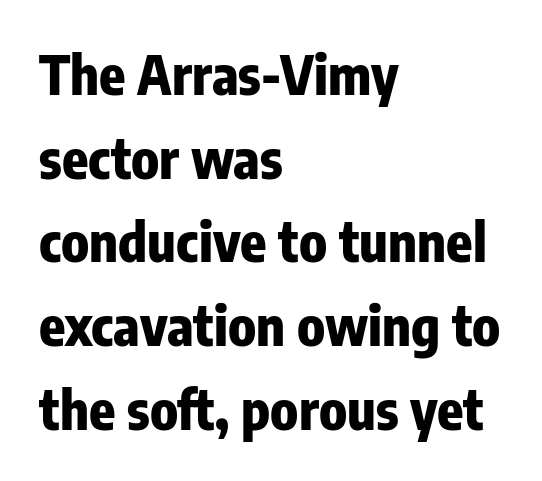
The image shows 54 px heavy, condensed sans-serif type, upright; set left-aligned, normal line spacing (1.55x), normal letter spacing, not underlined; low stroke contrast and a medium x-height.
